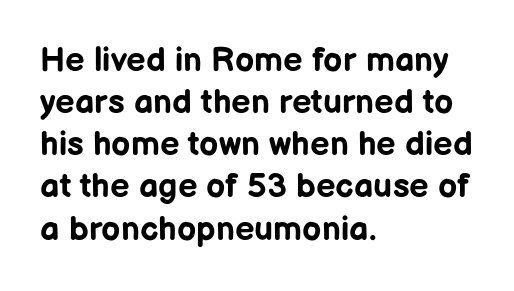
The passage is arranged the way most books set body copy — flush left. Inter-character spacing is left at the font's built-in metrics. Thick stems and heavy bowls — unmistakably bold. Are there feet on the stems? There aren't — it's a sans. Looks like regular typesetting: each glyph gets only the width it needs. Descenders are the only things crossing below the line.
